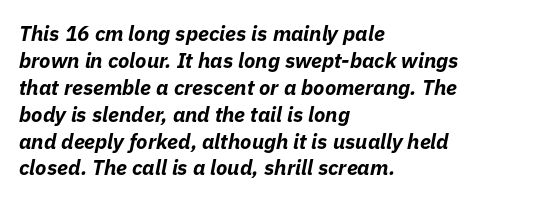
Vertically, the passage feels balanced, rows spaced as you'd expect. This rendering uses left alignment, leaving the right contour irregular. Thick stems and heavy bowls — unmistakably bold. The font's italic variant was chosen for this text. Underlining? Definitely not there. The type is set solid horizontally, with unmodified tracking.
